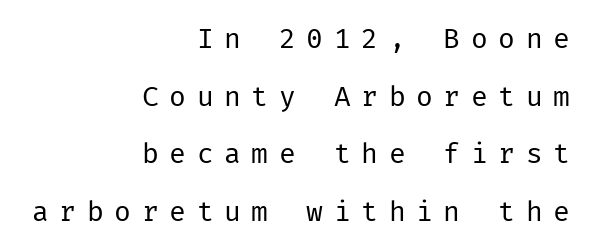
The image shows 28 px regular-weight sans-serif type, upright; set right-aligned, loose line spacing (2.06x), unusually wide letter spacing (+0.38 em), not underlined; low stroke contrast and a medium x-height.
